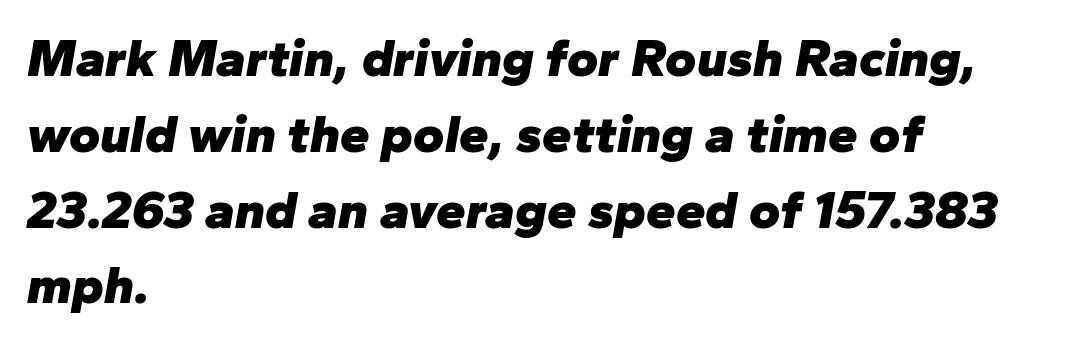
The image shows 53 px heavy type, italic (leaning right); set left-aligned, normal line spacing (1.43x), normal letter spacing, not underlined; low stroke contrast and a medium x-height.
